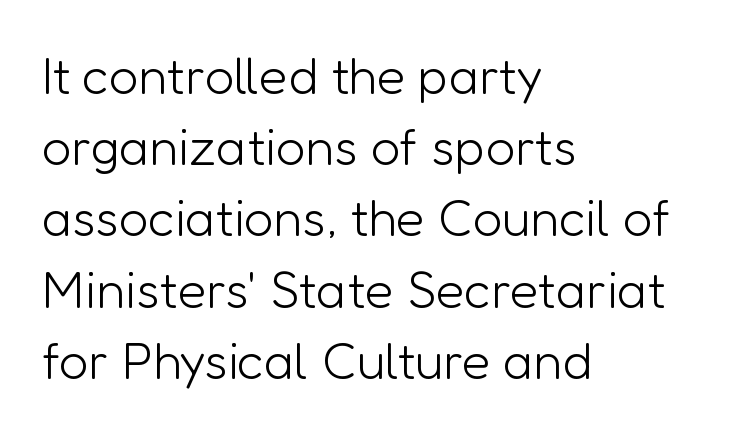
{"serif": "no", "italic": "no", "bold": "no", "weight": "light", "width": "normal", "stroke_contrast": "low", "x_height": "medium", "monospaced": "no", "underline": "no", "align": "left", "line_spacing": "normal", "line_spacing_ratio": 1.37, "letter_spacing": "normal", "letter_spacing_em": 0.0, "glyph_px": 52}
